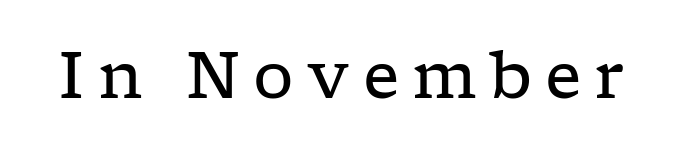
The image shows 64 px regular-weight, wide serif type, upright; set unusually wide letter spacing (+0.2 em), not underlined; low stroke contrast and a medium x-height.
